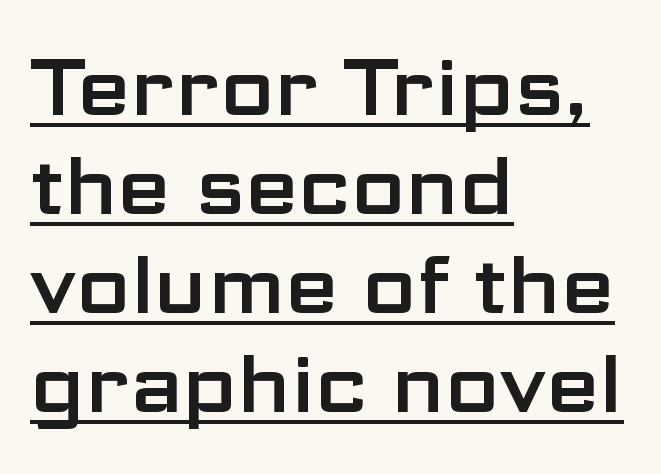
The image shows 78 px wide sans-serif type, upright; set left-aligned, normal line spacing (1.27x), normal letter spacing, underlined; low stroke contrast and a medium x-height.
